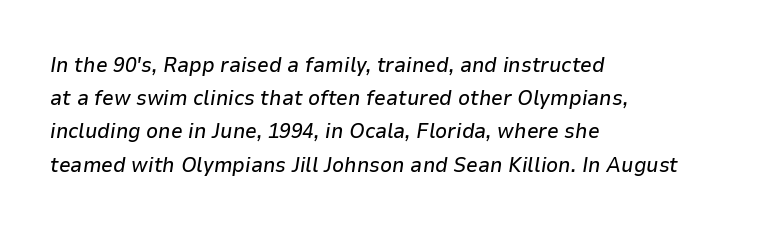
{"italic": "yes", "lean": "right", "slant_degrees": 9, "underline": "no", "align": "left", "line_spacing": "normal", "line_spacing_ratio": 1.58, "letter_spacing": "normal", "letter_spacing_em": 0.0, "glyph_px": 21}
